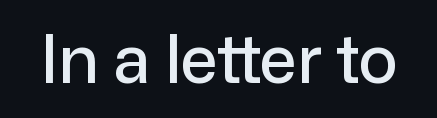
Q: Is the text italic (slanted)? A: No, it is upright.
Q: Is the typeface a serif or a sans-serif typeface? A: Sans-serif.
Q: Is the text underlined? A: No.
Q: Is the spacing between letters normal or unusually wide? A: Normal.
Q: Width (condensed, normal, or wide)? A: Normal.
Q: Stroke contrast? A: Low.
Q: x-height? A: Medium.
Q: Monospaced? A: No.
